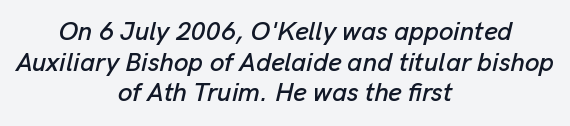
The image shows 26 px text type, italic (leaning right); set centered, line spacing 1.18x, normal letter spacing, not underlined.
